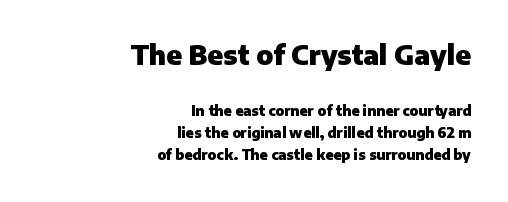
{"italic": "no", "bold": "yes", "underline": "no", "align": "right", "line_spacing": "normal", "line_spacing_ratio": 1.58, "letter_spacing": "normal", "letter_spacing_em": 0.0, "larger_block": "first", "size_ratio": 1.93, "glyph_px": 27}
